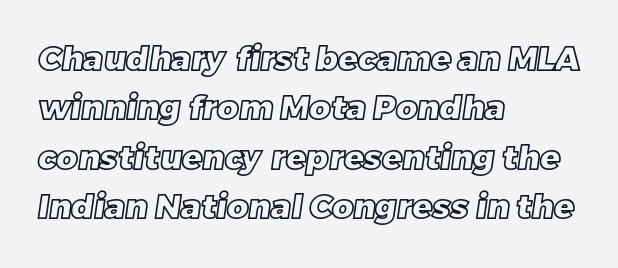
The lines in this sample share a left origin and differ only in where they stop. The rendering uses natural spacing where letterforms have individual widths. The glyphs are unaccompanied by any horizontal stroke below them. Observe the ordinary spacing: letters are neighbours, not strangers. Regular leading.
